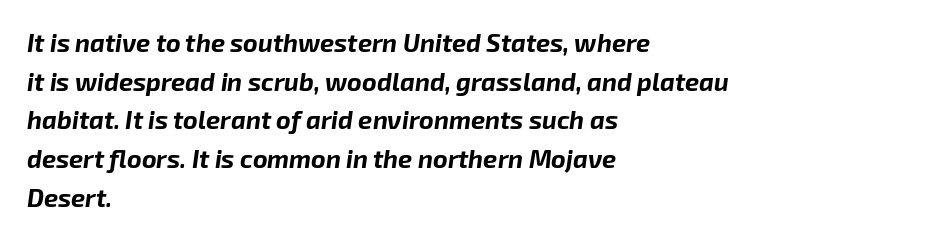
{"italic": "yes", "lean": "right", "slant_degrees": 8, "bold": "yes", "underline": "no", "align": "left", "line_spacing": "normal", "line_spacing_ratio": 1.55, "letter_spacing": "normal", "letter_spacing_em": 0.0, "glyph_px": 25}
